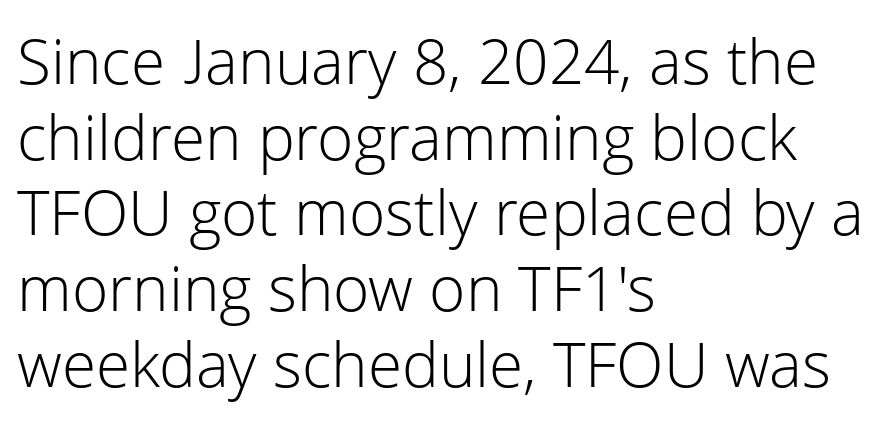
These lines are rendered in a variable-pitch font. Leftover space on each line is placed entirely after the last word. Font category for this specimen: sans-serif. Descenders are the only things crossing below the line.
